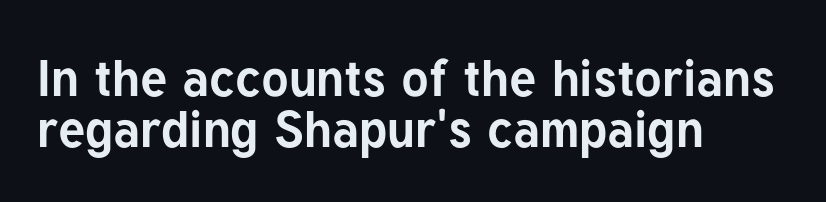
The axis of the letterforms is exactly vertical. Check under the words: just untouched page. The passage shown is typeset with a sans-serif family. Here the designer chose a conventional face with non-uniform glyph widths. Every letter is thick-stroked: bold, no question.
